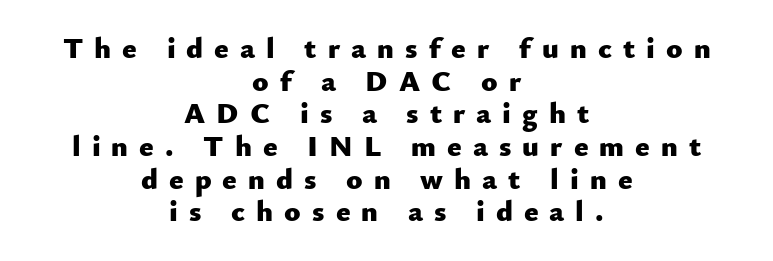
The image shows 30 px heavy sans-serif type, upright; set centered, tight line spacing (1.09x), unusually wide letter spacing (+0.37 em), not underlined; low stroke contrast and a small x-height.
